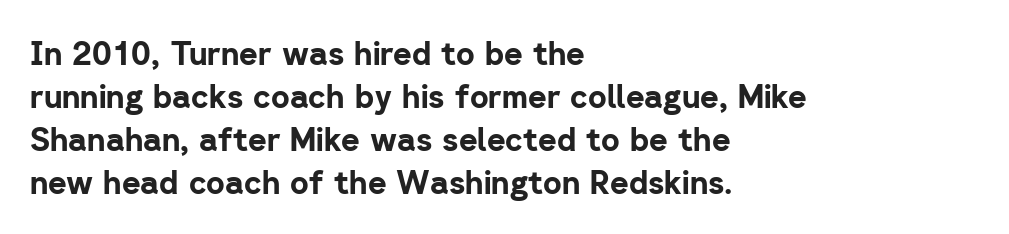
The image shows 32 px bold sans-serif type, upright; set left-aligned, normal line spacing (1.34x), normal letter spacing, not underlined; low stroke contrast and a medium x-height.
